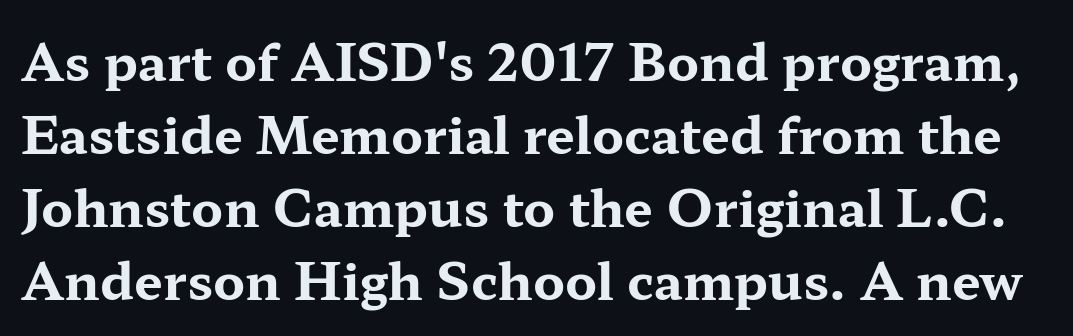
Whoever set this chose a conventional vertical rhythm. The line texture is even and compact thanks to regular tracking. This sample uses a serif face. Decoration check: the copy has no underline.
